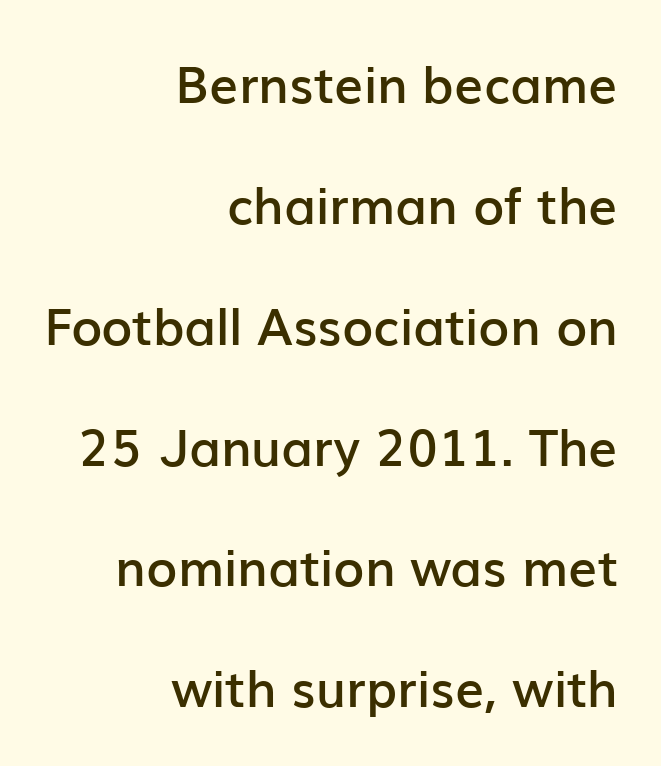
Q: Is the text bold? A: Semi-bold.
Q: Is the text italic (slanted)? A: No, it is upright.
Q: Is the typeface a serif or a sans-serif typeface? A: Sans-serif.
Q: Is the text underlined? A: No.
Q: How is the paragraph aligned? A: Right-aligned.
Q: Is the spacing between letters normal or unusually wide? A: Normal.
Q: Is the spacing between lines tight, normal or loose? A: Loose.
Q: Width (condensed, normal, or wide)? A: Normal.
Q: Stroke contrast? A: Low.
Q: x-height? A: Medium.
Q: Monospaced? A: No.
